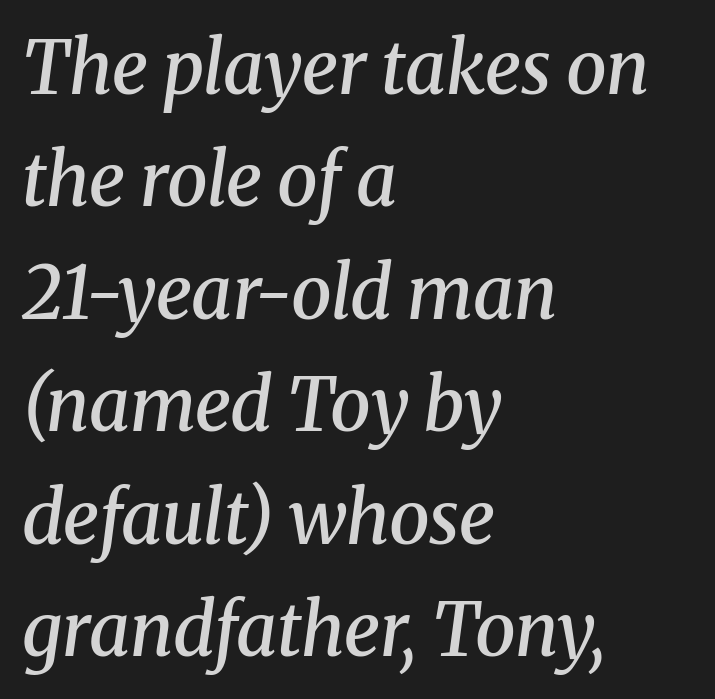
{"serif": "yes", "italic": "yes", "lean": "right", "slant_degrees": 8, "bold": "semi", "weight": "semibold", "width": "normal", "stroke_contrast": "medium", "x_height": "medium", "monospaced": "no", "underline": "no", "align": "left", "line_spacing": "normal", "line_spacing_ratio": 1.54, "letter_spacing": "normal", "letter_spacing_em": 0.0, "glyph_px": 73}
